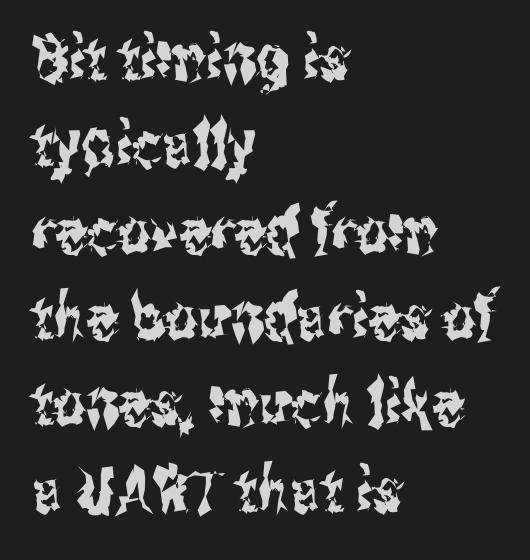
Q: Is the text italic (slanted)? A: No, it is upright.
Q: Is the typeface a serif or a sans-serif typeface? A: Sans-serif.
Q: Is the text underlined? A: No.
Q: How is the paragraph aligned? A: Left-aligned.
Q: Is the spacing between letters normal or unusually wide? A: Normal.
Q: Is the spacing between lines tight, normal or loose? A: Normal.
Q: Width (condensed, normal, or wide)? A: Condensed.
Q: Stroke contrast? A: Medium.
Q: x-height? A: Medium.
Q: Monospaced? A: No.
